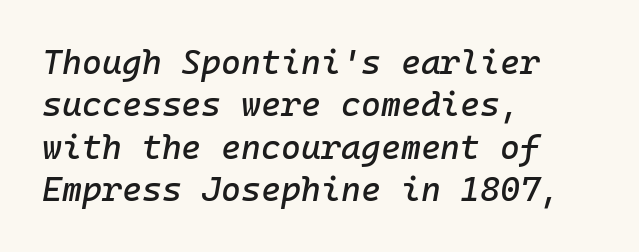
{"italic": "yes", "lean": "right", "slant_degrees": 10, "width": "normal", "stroke_contrast": "low", "x_height": "medium", "monospaced": "yes", "underline": "no", "align": "left", "line_spacing": "normal", "line_spacing_ratio": 1.25, "letter_spacing": "normal", "letter_spacing_em": 0.0, "glyph_px": 34}
